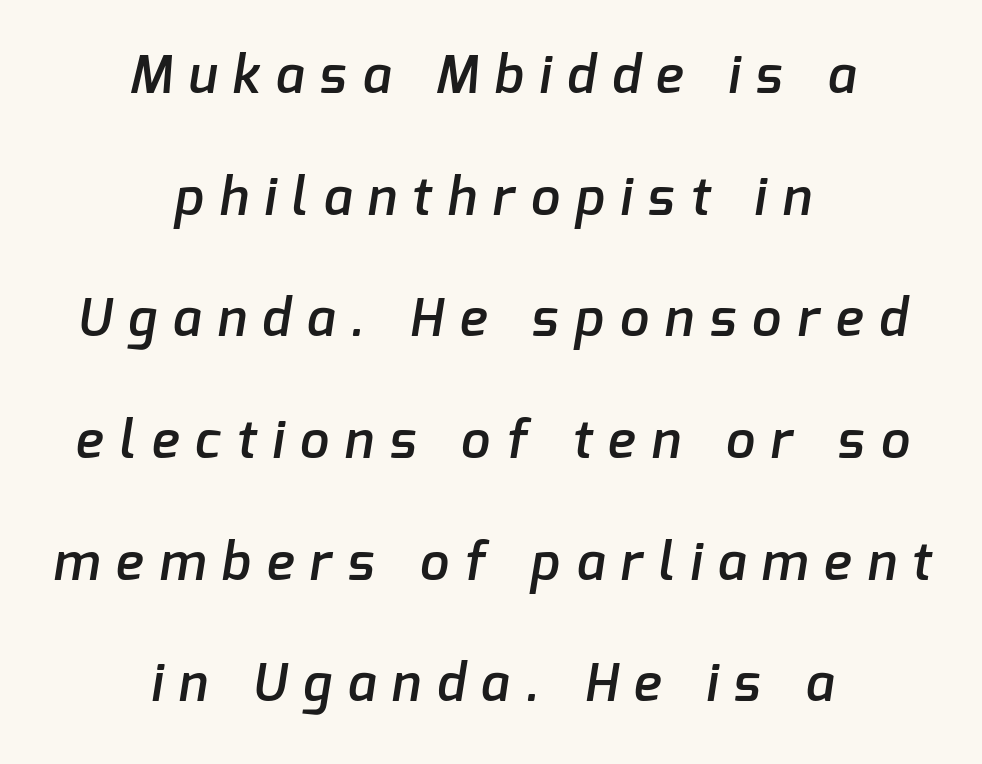
The image shows 52 px semibold sans-serif type; set centered, loose line spacing (2.34x), unusually wide letter spacing (+0.31 em), not underlined; low stroke contrast and a medium x-height.
